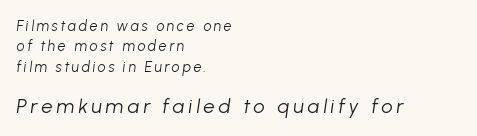
The image shows 20 px text type, italic (leaning right); set left-aligned, normal line spacing (1.46x), not underlined; the second (bottom) block is 1.43x larger.
